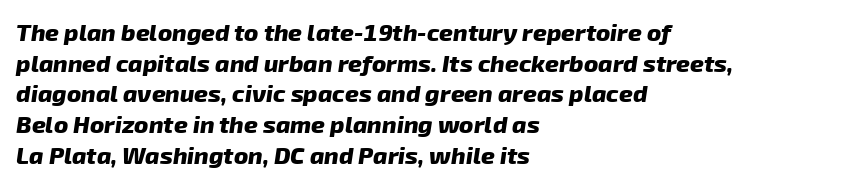
{"bold": "yes", "underline": "no", "align": "left", "line_spacing": "normal", "line_spacing_ratio": 1.28, "letter_spacing": "normal", "letter_spacing_em": 0.0, "glyph_px": 24}
